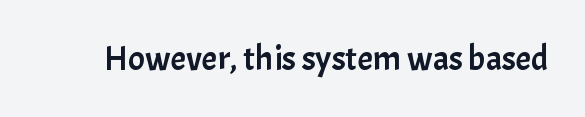
Q: Is the text italic (slanted)? A: No, it is upright.
Q: Is the typeface a serif or a sans-serif typeface? A: Sans-serif.
Q: Is the text underlined? A: No.
Q: Is the spacing between letters normal or unusually wide? A: Normal.
Q: Width (condensed, normal, or wide)? A: Normal.
Q: Stroke contrast? A: Low.
Q: x-height? A: Medium.
Q: Monospaced? A: No.
